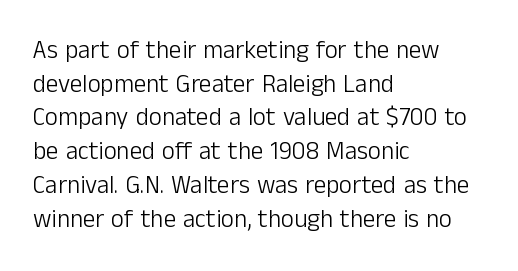
Honestly, there is no underline to notice here at all. When letters stand straight like this, we call the style roman or upright. The passage shown stacks its lines at a standard gap. Horizontal alignment here is leftward, the default for most running prose. Ink coverage per letter is moderate at most.
